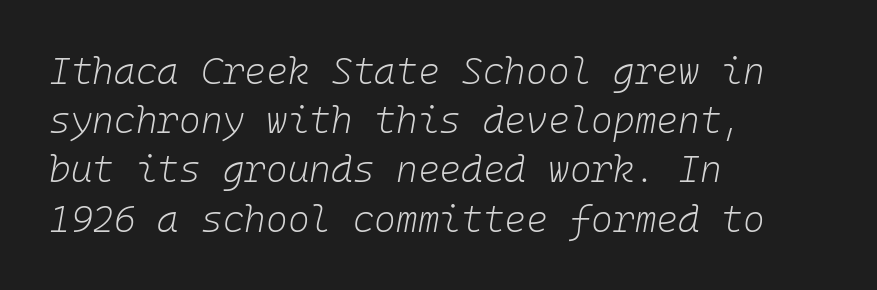
{"italic": "yes", "lean": "right", "slant_degrees": 10, "bold": "no", "weight": "light", "width": "normal", "stroke_contrast": "low", "x_height": "medium", "monospaced": "yes", "underline": "no", "align": "left", "line_spacing": "normal", "line_spacing_ratio": 1.33, "letter_spacing": "normal", "letter_spacing_em": 0.0, "glyph_px": 37}
